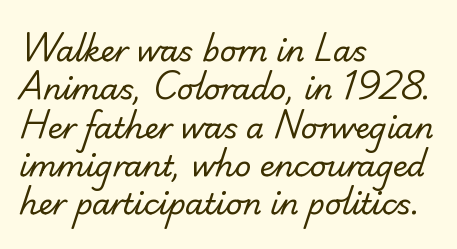
The image shows 29 px regular-weight sans-serif type; set left-aligned, normal line spacing (1.32x), normal letter spacing, not underlined; low stroke contrast and a small x-height.
